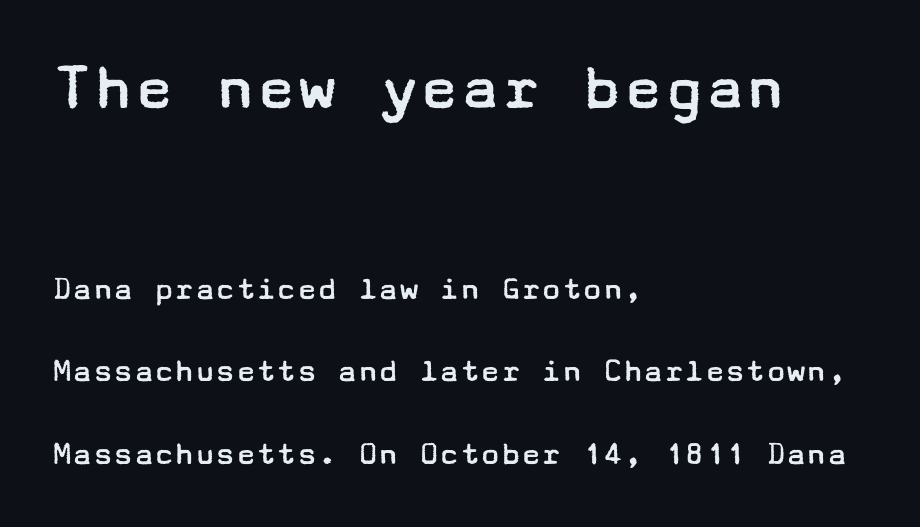
The image shows 68 px regular-weight, wide sans-serif type, upright; set left-aligned, loose line spacing (2.42x), normal letter spacing, not underlined; the first (top) block is 2.0x larger; low stroke contrast and a medium x-height.
